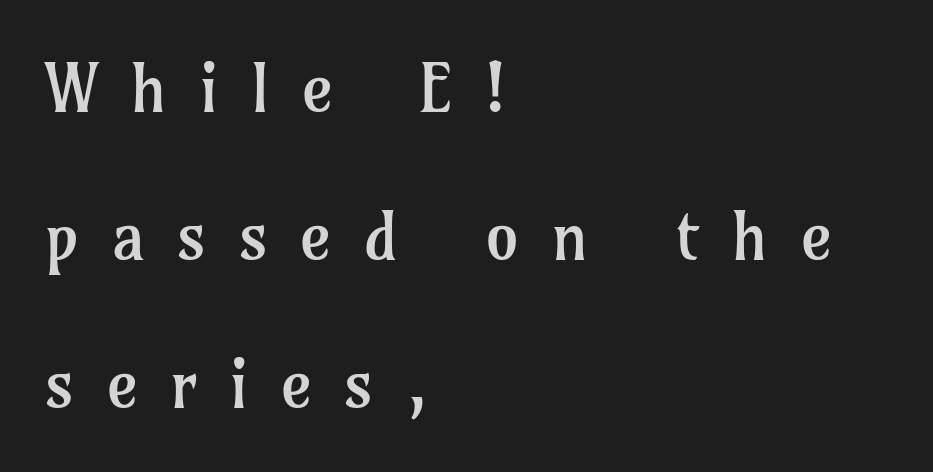
{"serif": "yes", "italic": "no", "bold": "no", "weight": "regular", "width": "normal", "stroke_contrast": "low", "x_height": "medium", "monospaced": "no", "underline": "no", "align": "left", "line_spacing": "loose", "line_spacing_ratio": 2.21, "letter_spacing": "wide", "letter_spacing_em": 0.48, "glyph_px": 67}
